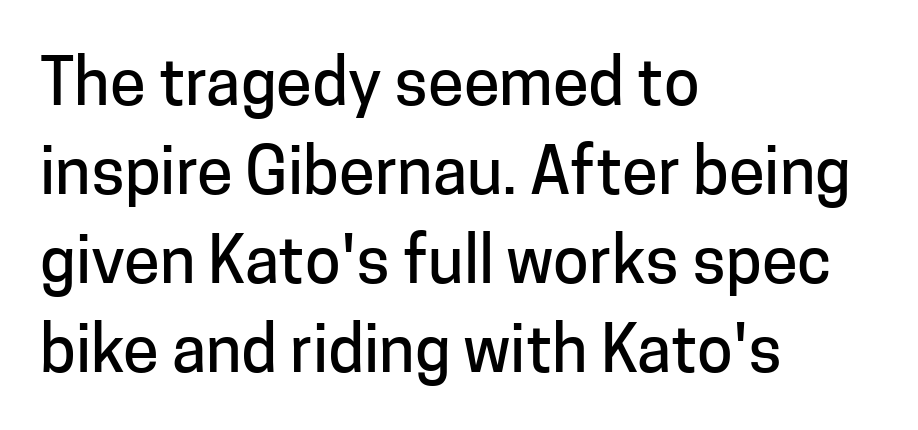
{"serif": "no", "italic": "no", "width": "normal", "stroke_contrast": "low", "x_height": "medium", "monospaced": "no", "underline": "no", "align": "left", "line_spacing": "normal", "line_spacing_ratio": 1.37, "letter_spacing": "normal", "letter_spacing_em": 0.0, "glyph_px": 65}
